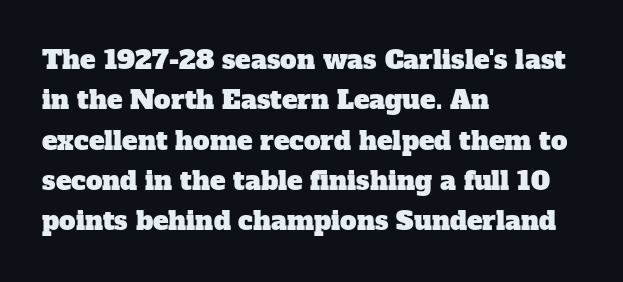
{"underline": "no", "align": "left", "line_spacing": "normal", "line_spacing_ratio": 1.55, "letter_spacing": "normal", "letter_spacing_em": 0.0, "glyph_px": 26}
